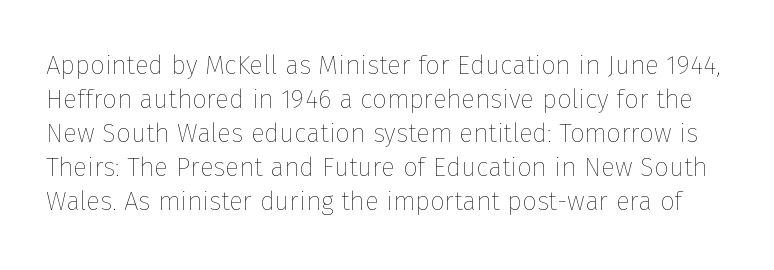
The image shows 26 px text type, upright; set normal line spacing (1.31x), normal letter spacing, not underlined.
